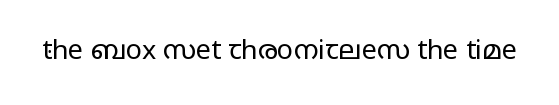
The image shows 27 px text type, upright; set normal letter spacing, not underlined.
